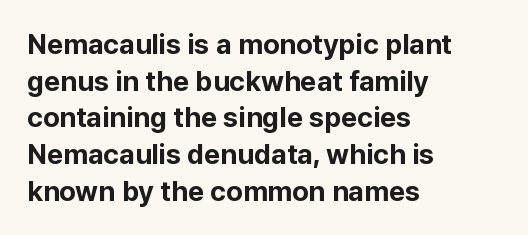
The image shows 28 px bold sans-serif type, upright; set left-aligned, normal line spacing (1.31x), normal letter spacing, not underlined; low stroke contrast and a medium x-height.
